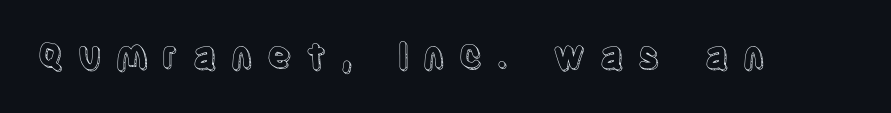
{"italic": "no", "width": "condensed", "x_height": "large", "monospaced": "no", "underline": "no", "letter_spacing": "wide", "letter_spacing_em": 0.4, "glyph_px": 36}
